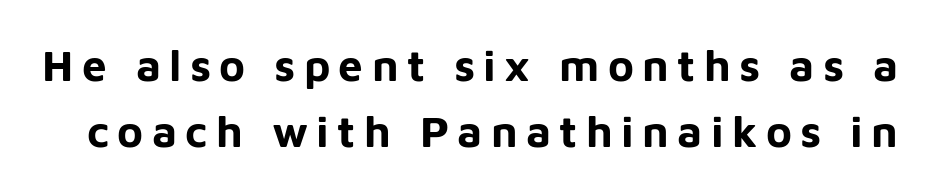
The image shows 44 px bold sans-serif type, upright; set normal line spacing (1.49x), not underlined; low stroke contrast and a medium x-height.
